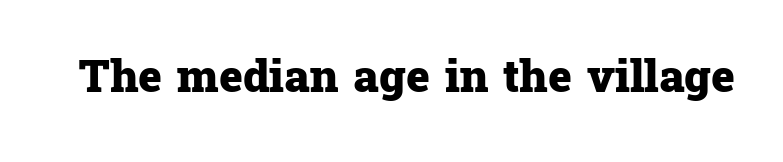
This rendering employs a face with finishing strokes, i.e., a serif. Do the characters align in a grid? No, the font is proportional. The letterforms sit shoulder to shoulder at normal distance. Any mark beneath the type? The region is blank. Each glyph is drawn with heavy, bold strokes. Every stem runs plumb, perpendicular to the baseline.
